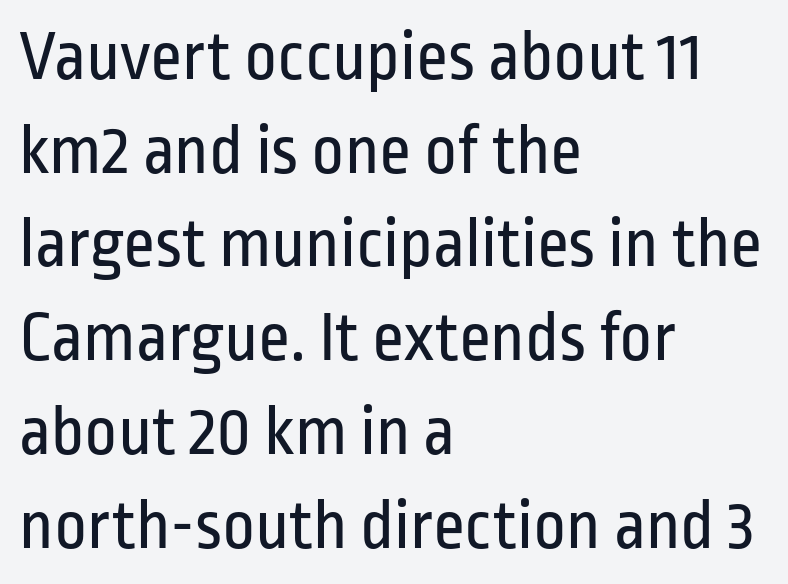
{"serif": "no", "italic": "no", "bold": "no", "weight": "regular", "width": "condensed", "stroke_contrast": "low", "x_height": "medium", "monospaced": "no", "underline": "no", "align": "left", "line_spacing": "normal", "line_spacing_ratio": 1.32, "letter_spacing": "normal", "letter_spacing_em": 0.0, "glyph_px": 71}
